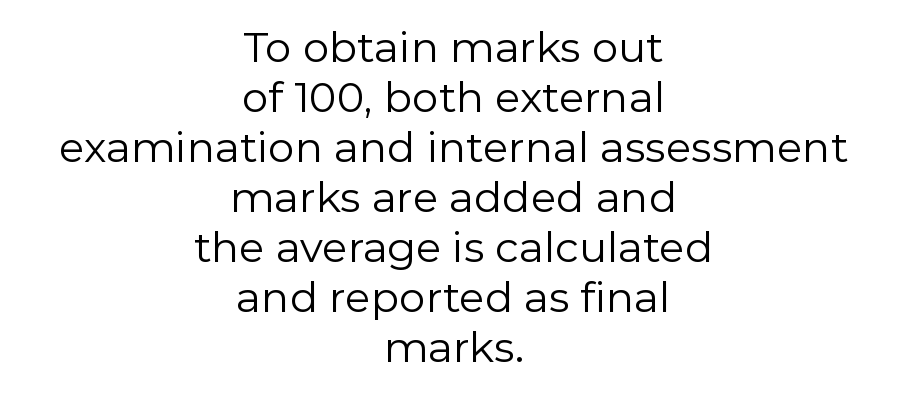
The image shows 42 px regular-weight sans-serif type, upright; set centered, line spacing 1.19x, normal letter spacing, not underlined; low stroke contrast and a medium x-height.
